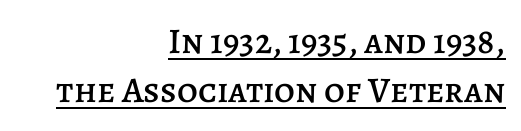
Q: Is the text italic (slanted)? A: No, it is upright.
Q: Is the text underlined? A: Yes.
Q: How is the paragraph aligned? A: Right-aligned.
Q: Is the spacing between letters normal or unusually wide? A: Normal.
Q: Is the spacing between lines tight, normal or loose? A: Normal.
Q: Width (condensed, normal, or wide)? A: Normal.
Q: Stroke contrast? A: Low.
Q: x-height? A: Large.
Q: Monospaced? A: No.
